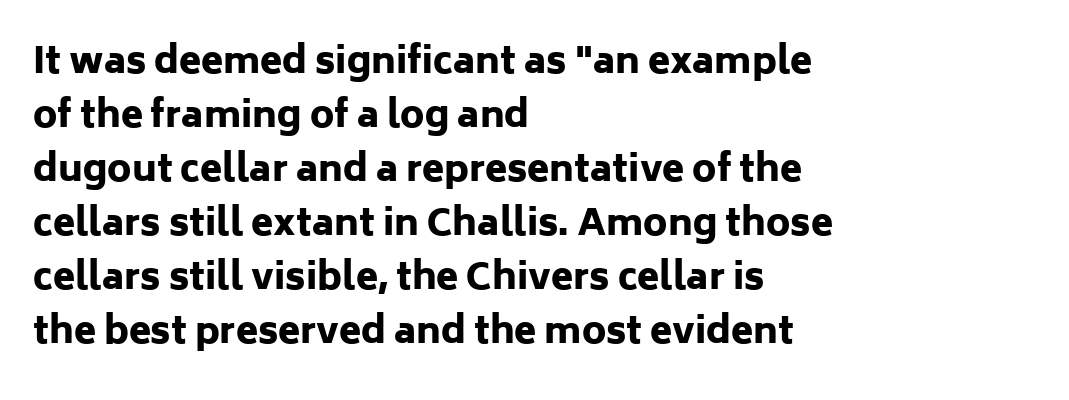
Q: Is the text bold? A: Yes.
Q: Is the text italic (slanted)? A: No, it is upright.
Q: Is the typeface a serif or a sans-serif typeface? A: Sans-serif.
Q: Is the text underlined? A: No.
Q: How is the paragraph aligned? A: Left-aligned.
Q: Is the spacing between letters normal or unusually wide? A: Normal.
Q: Is the spacing between lines tight, normal or loose? A: Normal.
Q: Width (condensed, normal, or wide)? A: Normal.
Q: Stroke contrast? A: Low.
Q: x-height? A: Medium.
Q: Monospaced? A: No.
